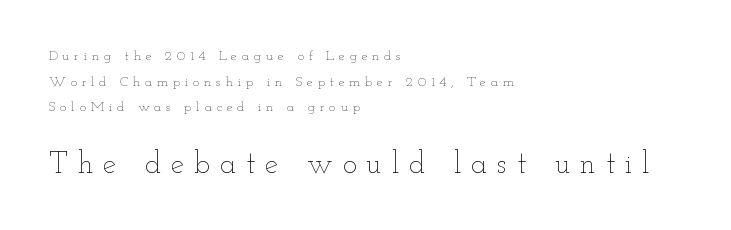
{"italic": "no", "bold": "no", "weight": "thin", "width": "wide", "stroke_contrast": "low", "x_height": "small", "monospaced": "no", "underline": "no", "align": "left", "line_spacing_ratio": 1.83, "letter_spacing": "wide", "letter_spacing_em": 0.33, "larger_block": "second", "size_ratio": 2.14, "glyph_px": 30}
